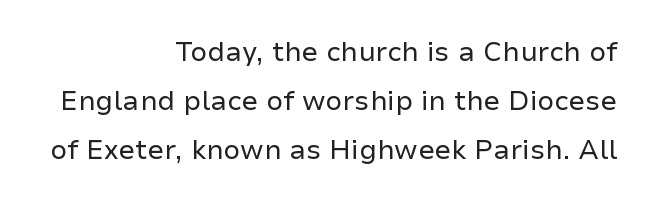
Q: Is the text bold? A: No.
Q: Is the text italic (slanted)? A: No, it is upright.
Q: Is the text underlined? A: No.
Q: How is the paragraph aligned? A: Right-aligned.
Q: Is the spacing between letters normal or unusually wide? A: Normal.
